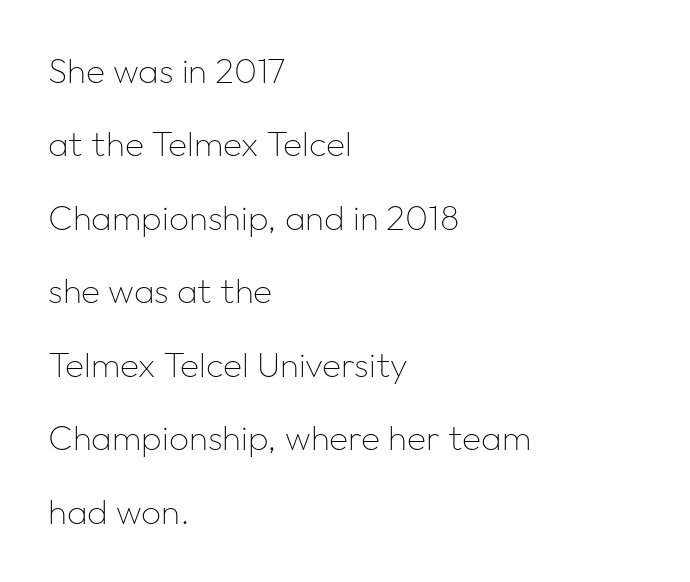
Q: Is the text bold? A: No.
Q: Is the text italic (slanted)? A: No, it is upright.
Q: Is the typeface a serif or a sans-serif typeface? A: Sans-serif.
Q: Is the text underlined? A: No.
Q: How is the paragraph aligned? A: Left-aligned.
Q: Is the spacing between letters normal or unusually wide? A: Normal.
Q: Is the spacing between lines tight, normal or loose? A: Loose.
Q: Width (condensed, normal, or wide)? A: Normal.
Q: Stroke contrast? A: Low.
Q: x-height? A: Medium.
Q: Monospaced? A: No.
